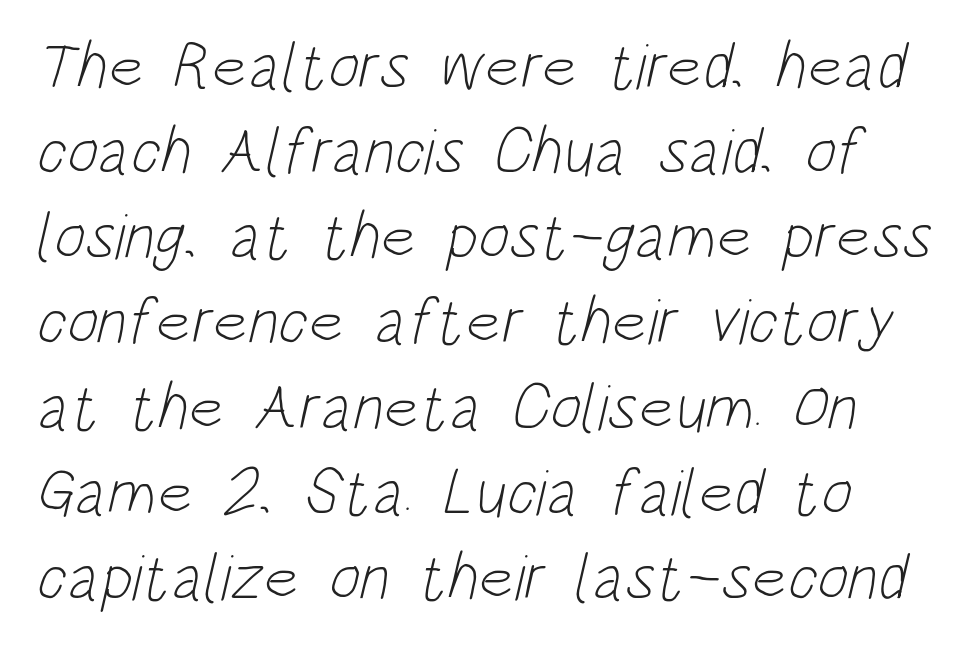
Q: Is the text bold? A: No.
Q: Is the typeface a serif or a sans-serif typeface? A: Sans-serif.
Q: Is the text underlined? A: No.
Q: How is the paragraph aligned? A: Left-aligned.
Q: Is the spacing between letters normal or unusually wide? A: Normal.
Q: Is the spacing between lines tight, normal or loose? A: Normal.
Q: Width (condensed, normal, or wide)? A: Condensed.
Q: Stroke contrast? A: Low.
Q: x-height? A: Large.
Q: Monospaced? A: No.
